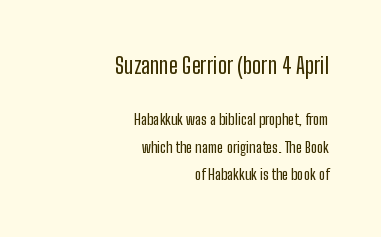
The earlier block is typeset at a bigger size than the later block. Leftover space on each line is placed entirely before the opening word. No word sits above an underline. The line texture is even and compact thanks to regular tracking.
